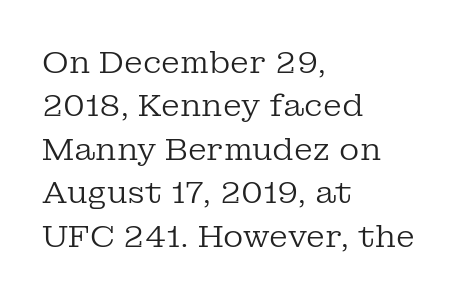
Regarding leading, the lines here are spaced in the standard way. Underlining? Definitely not there. Reading down the block, your eye returns to a fixed left position each line. Characters follow at the spacing the type designer built in.
